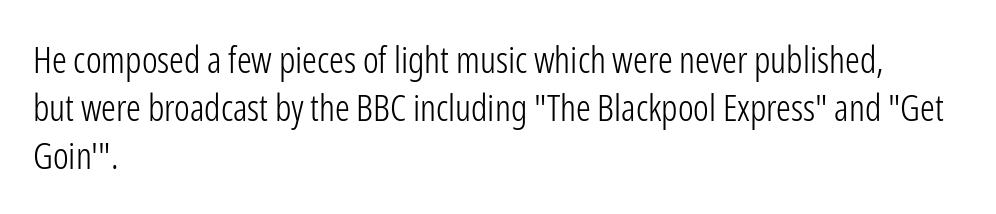
Q: Is the text bold? A: No.
Q: Is the text italic (slanted)? A: No, it is upright.
Q: Is the typeface a serif or a sans-serif typeface? A: Sans-serif.
Q: Is the text underlined? A: No.
Q: How is the paragraph aligned? A: Left-aligned.
Q: Is the spacing between letters normal or unusually wide? A: Normal.
Q: Is the spacing between lines tight, normal or loose? A: Normal.
Q: Width (condensed, normal, or wide)? A: Condensed.
Q: Stroke contrast? A: Low.
Q: x-height? A: Medium.
Q: Monospaced? A: No.
